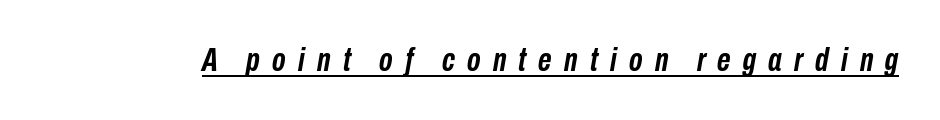
Q: Is the text bold? A: Yes.
Q: Is the text italic (slanted)? A: Yes, it leans right by about 10 degrees.
Q: Is the text underlined? A: Yes.
Q: Is the spacing between letters normal or unusually wide? A: Unusually wide.
Q: Width (condensed, normal, or wide)? A: Condensed.
Q: Stroke contrast? A: Low.
Q: x-height? A: Medium.
Q: Monospaced? A: No.
